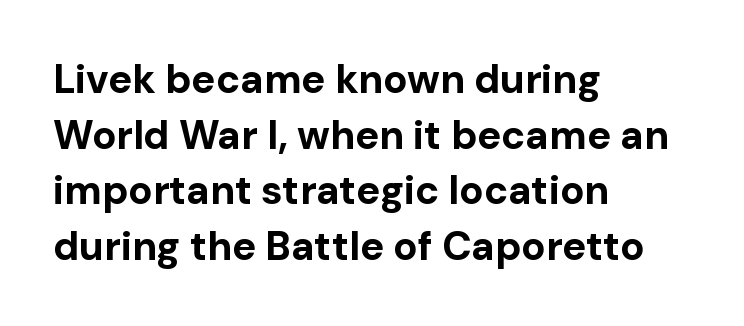
The image shows 40 px bold sans-serif type, upright; set left-aligned, normal line spacing (1.39x), normal letter spacing, not underlined; low stroke contrast and a medium x-height.
